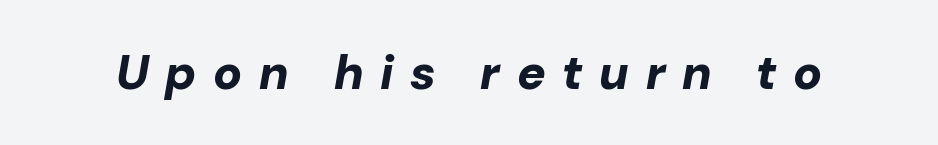
Posture: slanted. Spacing verdict: proportional, widths tailored to each character. Its strokes are broad and dark, the hallmark of bold type. In terms of letterspacing, this is a distinctly airy, spread setting.
